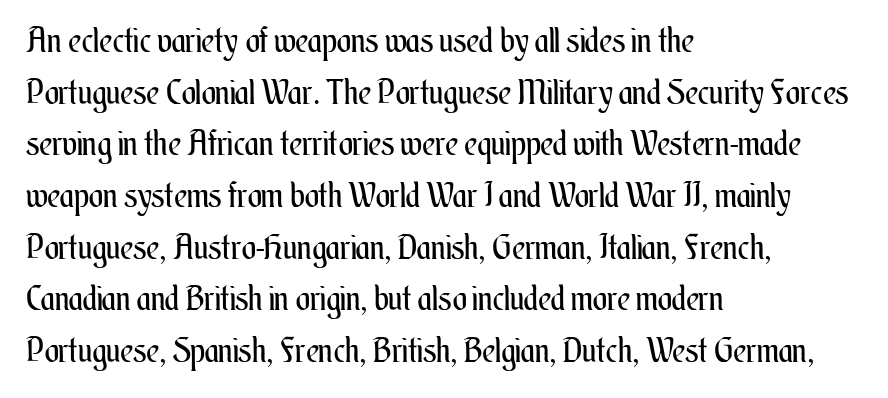
{"italic": "no", "bold": "no", "weight": "regular", "width": "condensed", "stroke_contrast": "medium", "x_height": "small", "monospaced": "no", "underline": "no", "align": "left", "line_spacing": "normal", "line_spacing_ratio": 1.52, "letter_spacing": "normal", "letter_spacing_em": 0.0, "glyph_px": 34}
